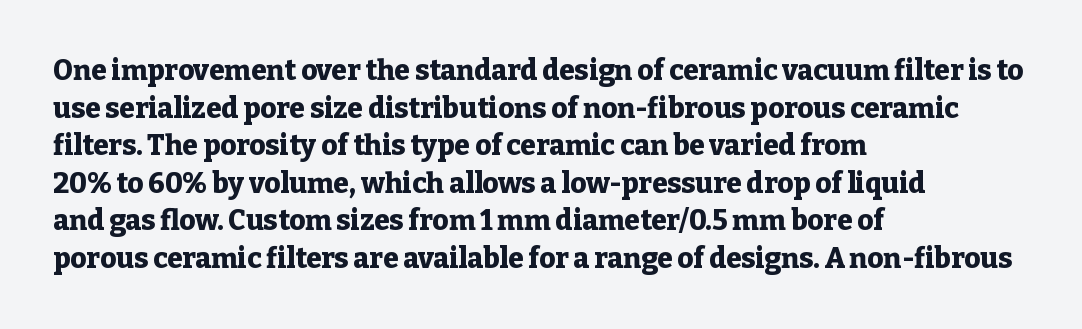
{"serif": "yes", "italic": "no", "bold": "yes", "weight": "heavy", "width": "normal", "stroke_contrast": "low", "x_height": "medium", "monospaced": "no", "underline": "no", "align": "left", "line_spacing": "normal", "line_spacing_ratio": 1.34, "letter_spacing": "normal", "letter_spacing_em": 0.0, "glyph_px": 28}
